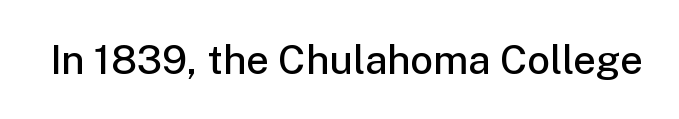
Q: Is the text bold? A: Semi-bold.
Q: Is the text italic (slanted)? A: No, it is upright.
Q: Is the typeface a serif or a sans-serif typeface? A: Sans-serif.
Q: Is the text underlined? A: No.
Q: Is the spacing between letters normal or unusually wide? A: Normal.
Q: Width (condensed, normal, or wide)? A: Normal.
Q: Stroke contrast? A: Low.
Q: x-height? A: Medium.
Q: Monospaced? A: No.
